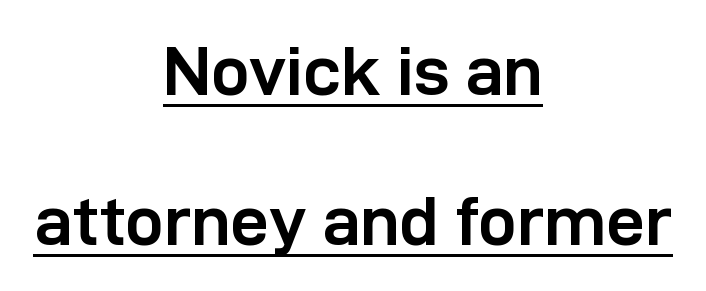
Chunky letters — that's bold for sure. Notice how the passage keeps no hard edge, just a central spine. Character widths vary here, with narrow letters taking less room than wide ones. The designer went with a sans here, leaving each stem footless. One glance says open: line gaps are wider than usual.
